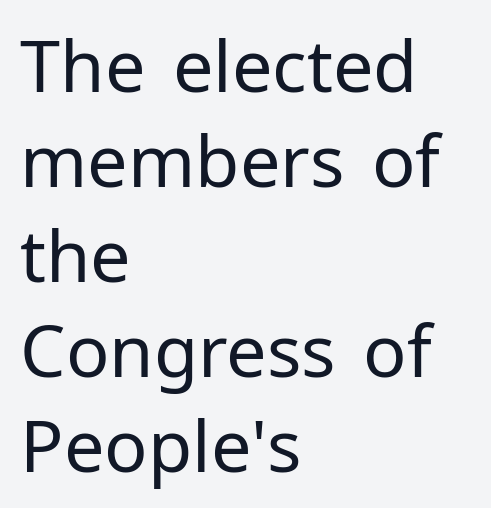
The image shows 72 px regular-weight sans-serif type, upright; set left-aligned, normal line spacing (1.32x), normal letter spacing, not underlined; low stroke contrast and a medium x-height.
